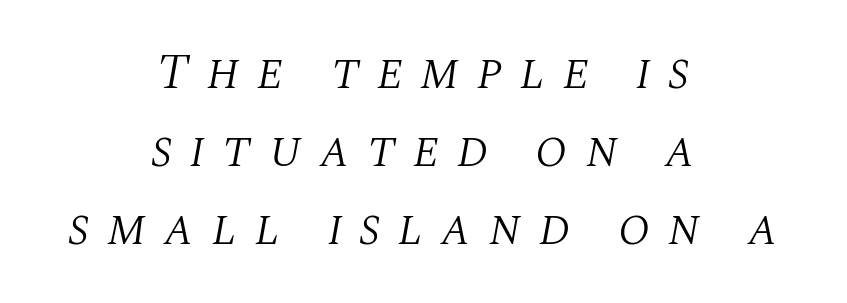
The image shows 50 px light serif type, italic (leaning right); set centered, normal line spacing (1.56x), unusually wide letter spacing (+0.35 em), not underlined; medium stroke contrast and a large x-height.
